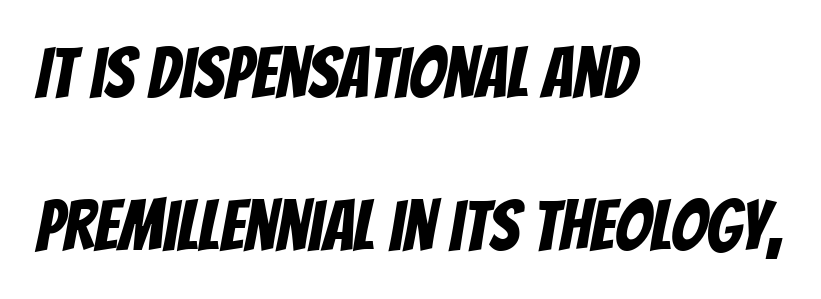
The image shows 71 px condensed sans-serif type; set left-aligned, loose line spacing (2.15x), normal letter spacing, not underlined; low stroke contrast and a large x-height.
